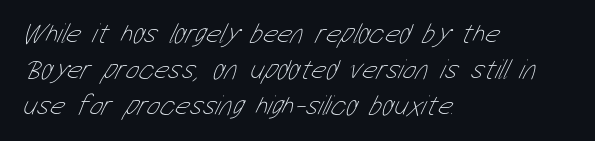
Casual observation: everything's shoved over to the left. These lines sit exactly where default settings would place them. On a weight scale, this lands at 450 or below. Decoration check: the copy has no underline. The face used here is proportionally spaced, like ordinary book or web type.
